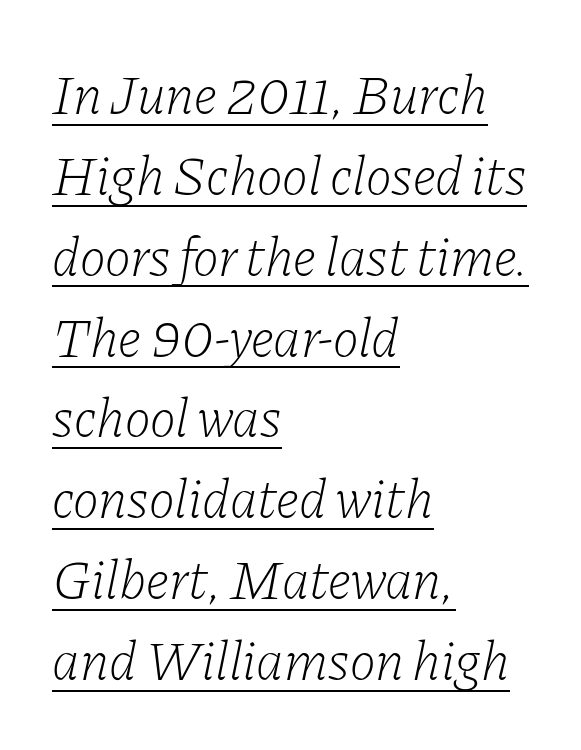
The image shows 55 px light serif type, italic (leaning right); set left-aligned, normal line spacing (1.47x), normal letter spacing, underlined; low stroke contrast and a medium x-height.
